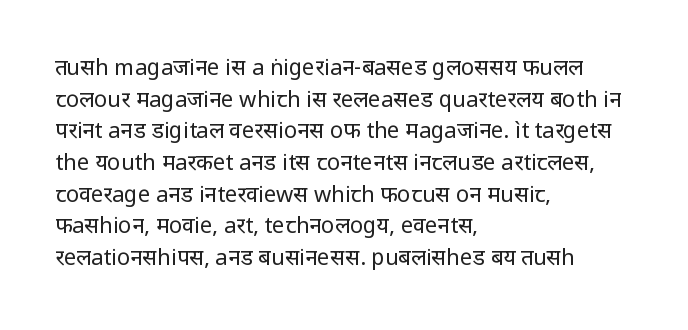
Q: Is the text bold? A: No.
Q: Is the text italic (slanted)? A: No, it is upright.
Q: Is the text underlined? A: No.
Q: How is the paragraph aligned? A: Left-aligned.
Q: Is the spacing between letters normal or unusually wide? A: Normal.
Q: Is the spacing between lines tight, normal or loose? A: Normal.
